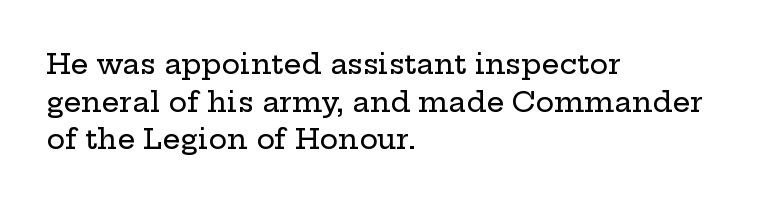
{"serif": "yes", "italic": "no", "width": "wide", "stroke_contrast": "low", "x_height": "medium", "monospaced": "no", "underline": "no", "align": "left", "line_spacing": "normal", "line_spacing_ratio": 1.34, "letter_spacing": "normal", "letter_spacing_em": 0.0, "glyph_px": 28}
